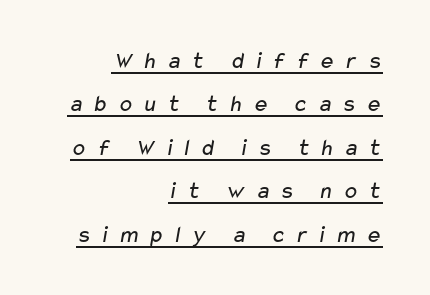
The face used here appears with an underline applied. No extra ink here — the face is not bold. The letterforms stand isolated, each surrounded by extra space. The lines are quadded right.
